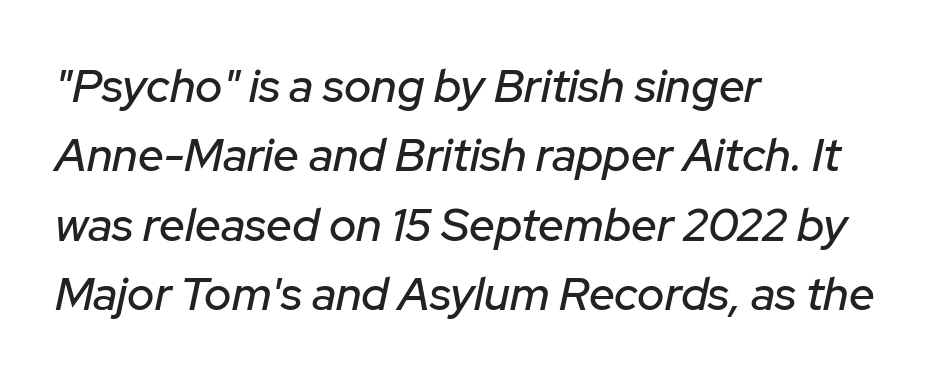
Q: Is the text italic (slanted)? A: Yes, it leans right by about 12 degrees.
Q: Is the text underlined? A: No.
Q: How is the paragraph aligned? A: Left-aligned.
Q: Is the spacing between letters normal or unusually wide? A: Normal.
Q: Is the spacing between lines tight, normal or loose? A: Normal.
Q: Width (condensed, normal, or wide)? A: Normal.
Q: Stroke contrast? A: Low.
Q: x-height? A: Medium.
Q: Monospaced? A: No.
